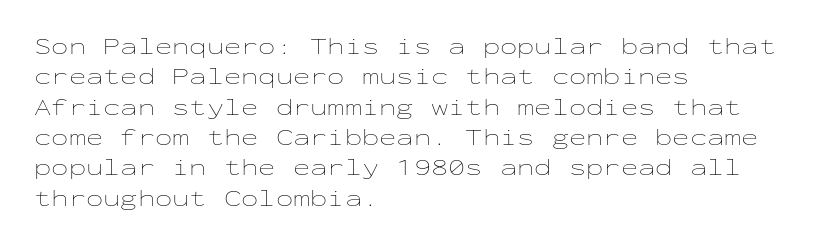
Q: Is the text bold? A: No.
Q: Is the text italic (slanted)? A: No, it is upright.
Q: Is the text underlined? A: No.
Q: How is the paragraph aligned? A: Left-aligned.
Q: Is the spacing between letters normal or unusually wide? A: Normal.
Q: Is the spacing between lines tight, normal or loose? A: Normal.
